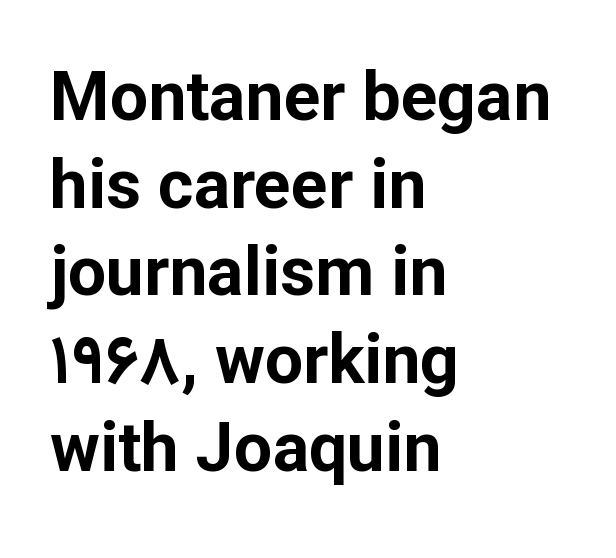
{"serif": "no", "italic": "no", "bold": "yes", "weight": "bold", "width": "normal", "stroke_contrast": "low", "x_height": "medium", "monospaced": "no", "underline": "no", "align": "left", "line_spacing": "normal", "line_spacing_ratio": 1.29, "letter_spacing": "normal", "letter_spacing_em": 0.0, "glyph_px": 68}
